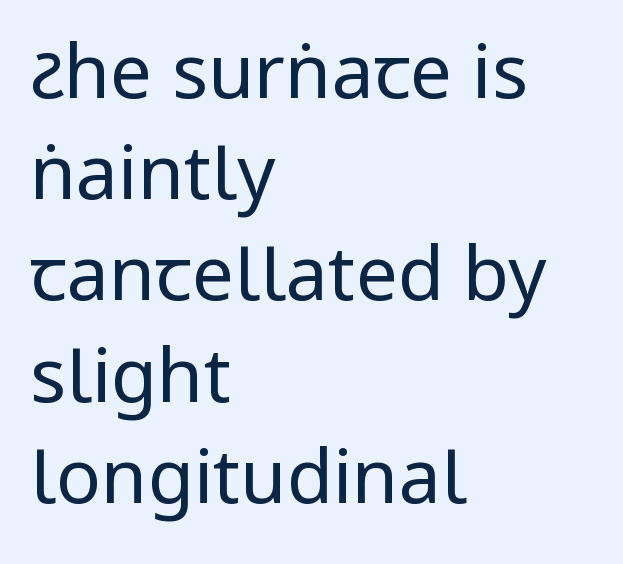
{"serif": "no", "italic": "no", "bold": "no", "weight": "regular", "width": "condensed", "stroke_contrast": "low", "x_height": "large", "monospaced": "no", "underline": "no", "align": "left", "line_spacing": "normal", "line_spacing_ratio": 1.35, "letter_spacing": "normal", "letter_spacing_em": 0.0, "glyph_px": 75}
